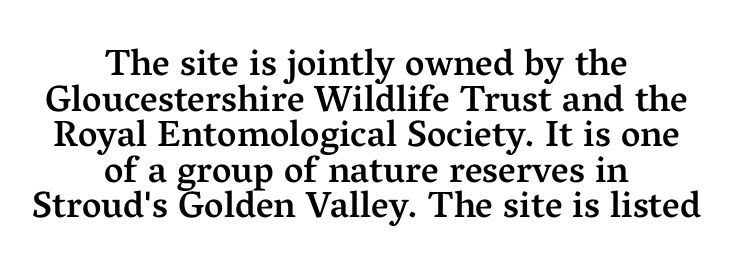
Quick note: interline space is minimal. Here the designer chose a conventional face with non-uniform glyph widths. Glance below the letters and you will spot only blank space. Look at the stroke-to-counter ratio: somewhat heavy, a semibold. The lettering holds an erect, upright posture throughout.
